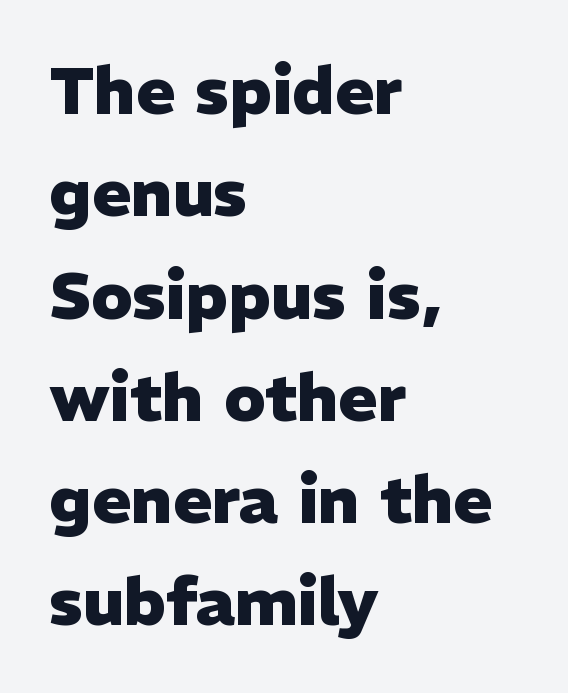
{"serif": "no", "italic": "no", "bold": "yes", "weight": "heavy", "width": "normal", "stroke_contrast": "low", "x_height": "medium", "monospaced": "no", "underline": "no", "align": "left", "line_spacing": "normal", "line_spacing_ratio": 1.55, "letter_spacing": "normal", "letter_spacing_em": 0.0, "glyph_px": 66}
